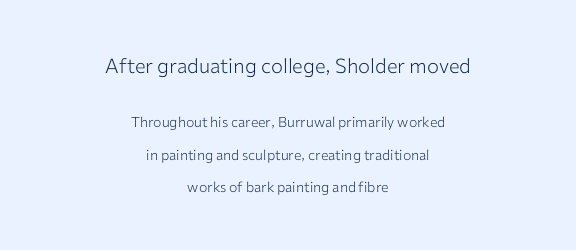
The image shows 20 px text type, upright; set centered, loose line spacing (2.32x), normal letter spacing, not underlined; the first (top) block is 1.43x larger.
